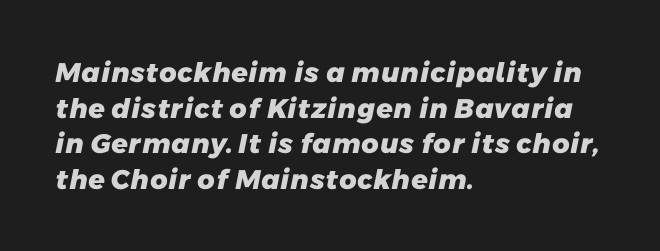
{"bold": "yes", "underline": "no", "align": "left", "line_spacing": "normal", "line_spacing_ratio": 1.32, "letter_spacing": "normal", "letter_spacing_em": 0.0, "glyph_px": 27}
